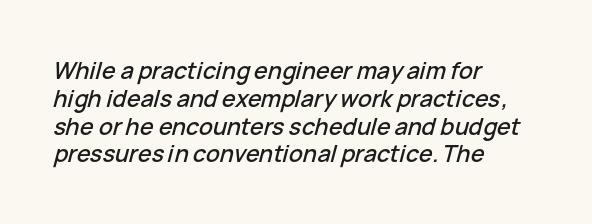
Words float on clear page, feet unadorned. The letters sit at their default tracking, neither squeezed nor spread. Typeset ragged right — the left edge is the straight one. Notice how the stems are inclined rather than vertical — that's the hallmark of italics.
